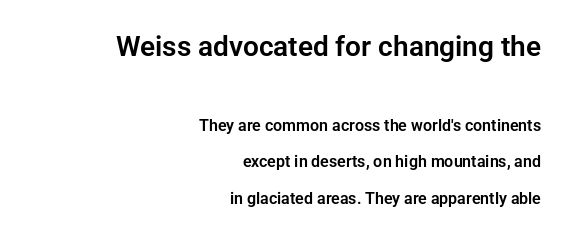
{"serif": "no", "italic": "no", "width": "normal", "stroke_contrast": "low", "x_height": "medium", "monospaced": "no", "underline": "no", "align": "right", "line_spacing": "loose", "line_spacing_ratio": 2.27, "letter_spacing": "normal", "letter_spacing_em": 0.0, "larger_block": "first", "size_ratio": 1.75, "glyph_px": 28}
